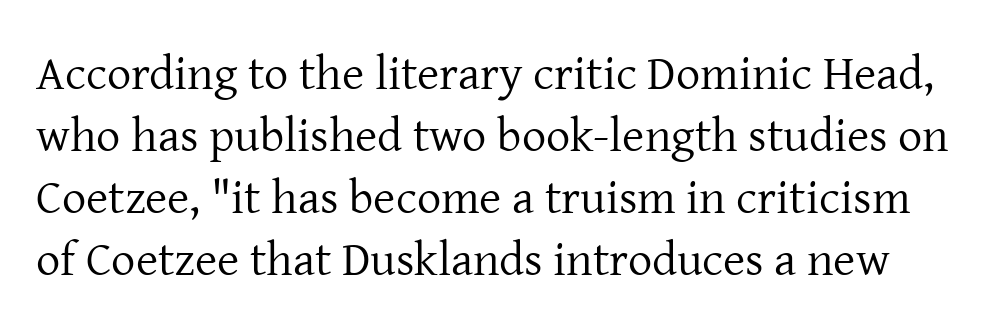
{"serif": "yes", "italic": "no", "bold": "no", "weight": "regular", "width": "normal", "stroke_contrast": "low", "x_height": "medium", "monospaced": "no", "underline": "no", "line_spacing": "normal", "line_spacing_ratio": 1.29, "letter_spacing": "normal", "letter_spacing_em": 0.0, "glyph_px": 48}
